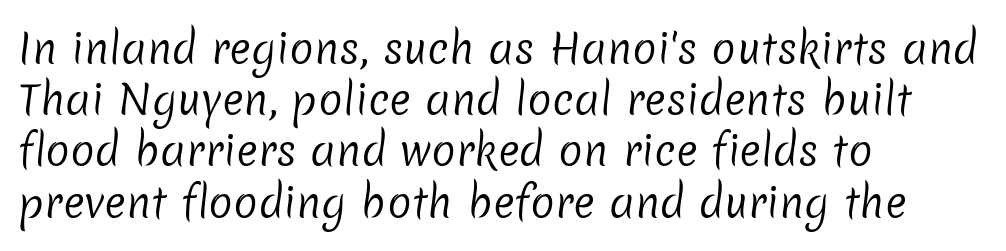
Q: Is the text bold? A: No.
Q: Is the typeface a serif or a sans-serif typeface? A: Sans-serif.
Q: Is the text underlined? A: No.
Q: How is the paragraph aligned? A: Left-aligned.
Q: Is the spacing between letters normal or unusually wide? A: Normal.
Q: Is the spacing between lines tight, normal or loose? A: Normal.
Q: Width (condensed, normal, or wide)? A: Normal.
Q: Stroke contrast? A: Low.
Q: x-height? A: Medium.
Q: Monospaced? A: No.
